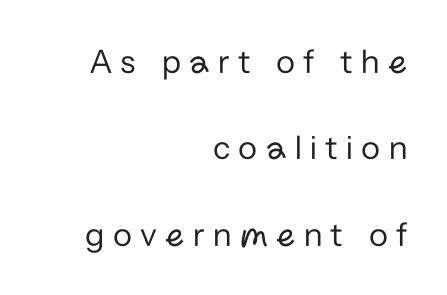
The axis of the letterforms is exactly vertical. Proportional: the letters do not fall into vertical columns. Caption: face not bold, strokes unweighted. You could fit nearly another row in the gap between these rows. The rendering shows plain stroke endings on the letterforms — a sans-serif design. Typeset ragged left — the right edge is the straight one.
